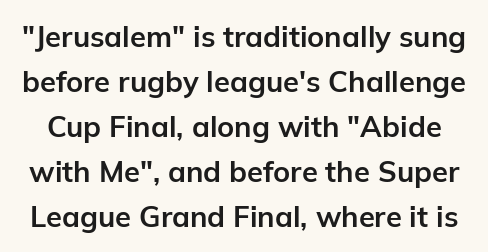
The image shows 29 px bold sans-serif type, upright; set normal line spacing (1.55x), normal letter spacing, not underlined; low stroke contrast and a medium x-height.
